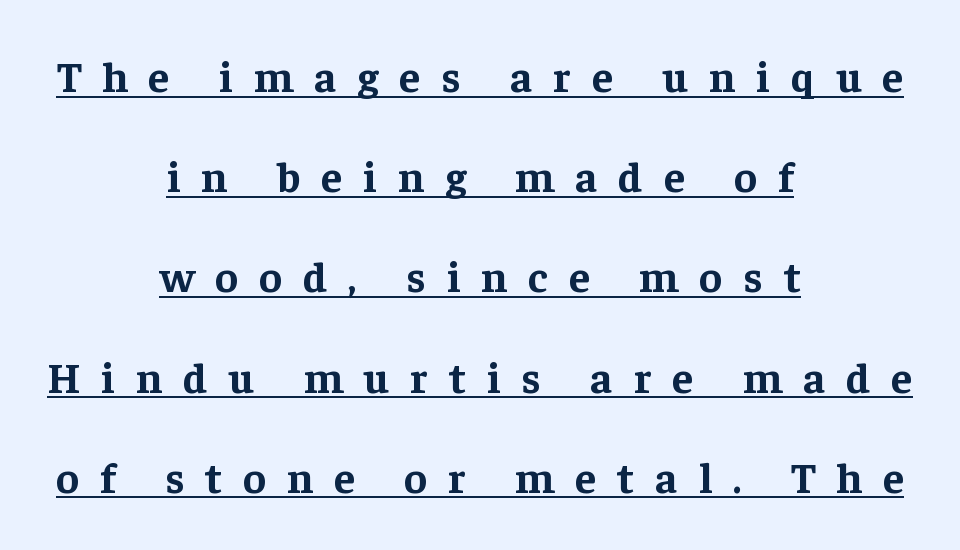
Teacher's note: observe the equal gaps on both sides — that is centered alignment. Each new line begins a long way beneath the previous one. To sum up the face: it has serifs. A typesetter would mark this as roman, not italic. These lines are rendered in a variable-pitch font. Thick stems and heavy bowls — unmistakably bold.
